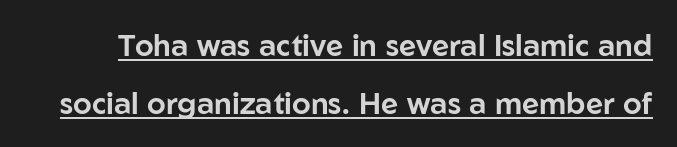
Q: Is the text italic (slanted)? A: No, it is upright.
Q: Is the typeface a serif or a sans-serif typeface? A: Sans-serif.
Q: Is the text underlined? A: Yes.
Q: Is the spacing between letters normal or unusually wide? A: Normal.
Q: Is the spacing between lines tight, normal or loose? A: Loose.
Q: Width (condensed, normal, or wide)? A: Normal.
Q: Stroke contrast? A: Low.
Q: x-height? A: Medium.
Q: Monospaced? A: No.
